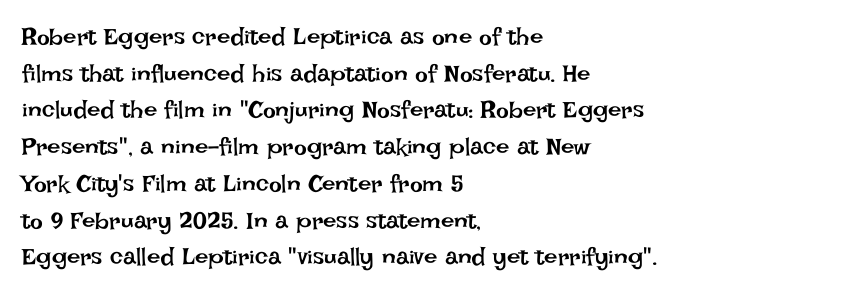
Q: Is the text bold? A: No.
Q: Is the text italic (slanted)? A: No, it is upright.
Q: Is the text underlined? A: No.
Q: How is the paragraph aligned? A: Left-aligned.
Q: Is the spacing between letters normal or unusually wide? A: Normal.
Q: Is the spacing between lines tight, normal or loose? A: Normal.
